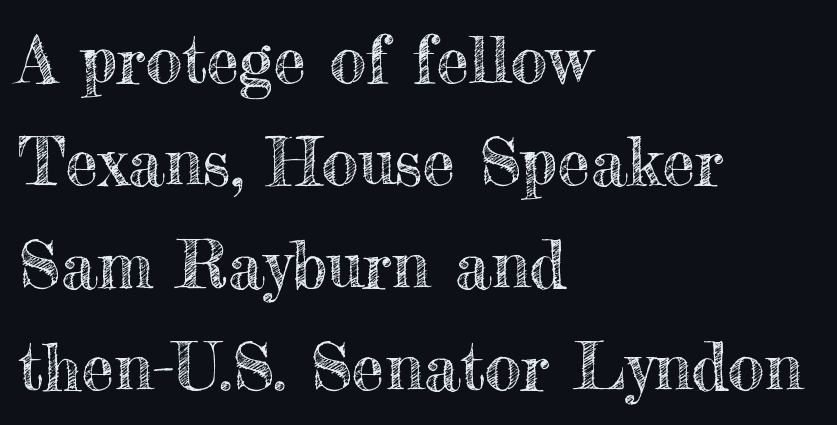
The image shows 66 px text type, upright; set left-aligned, normal line spacing (1.55x), normal letter spacing, not underlined; a small x-height.
